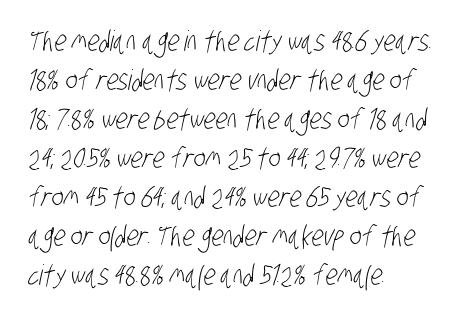
Q: Is the text bold? A: No.
Q: Is the typeface a serif or a sans-serif typeface? A: Sans-serif.
Q: Is the text underlined? A: No.
Q: How is the paragraph aligned? A: Left-aligned.
Q: Is the spacing between letters normal or unusually wide? A: Normal.
Q: Is the spacing between lines tight, normal or loose? A: Normal.
Q: Width (condensed, normal, or wide)? A: Condensed.
Q: Stroke contrast? A: Low.
Q: x-height? A: Large.
Q: Monospaced? A: No.
